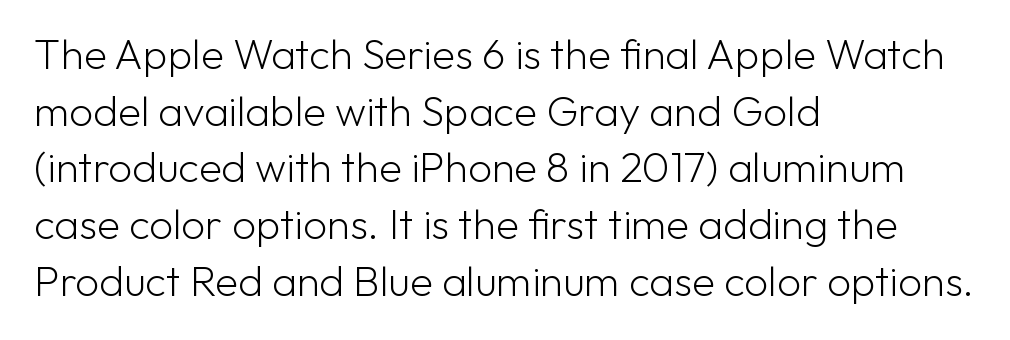
The image shows 42 px light sans-serif type, upright; set left-aligned, normal line spacing (1.35x), normal letter spacing, not underlined; low stroke contrast and a medium x-height.
